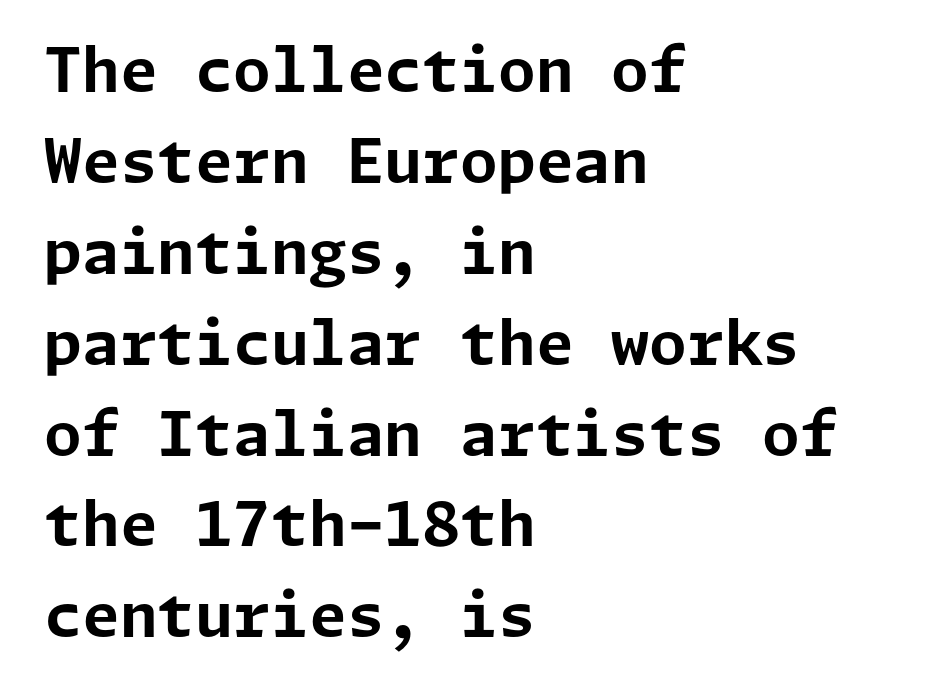
Q: Is the text bold? A: Yes.
Q: Is the text italic (slanted)? A: No, it is upright.
Q: Is the typeface a serif or a sans-serif typeface? A: Sans-serif.
Q: Is the text underlined? A: No.
Q: How is the paragraph aligned? A: Left-aligned.
Q: Is the spacing between letters normal or unusually wide? A: Normal.
Q: Is the spacing between lines tight, normal or loose? A: Normal.
Q: Width (condensed, normal, or wide)? A: Normal.
Q: Stroke contrast? A: Low.
Q: x-height? A: Medium.
